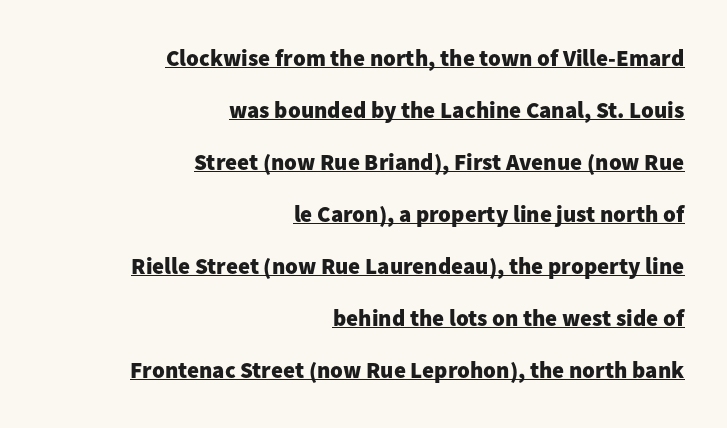
{"italic": "no", "bold": "yes", "underline": "yes", "align": "right", "line_spacing": "loose", "line_spacing_ratio": 2.26, "letter_spacing": "normal", "letter_spacing_em": 0.0, "glyph_px": 23}
